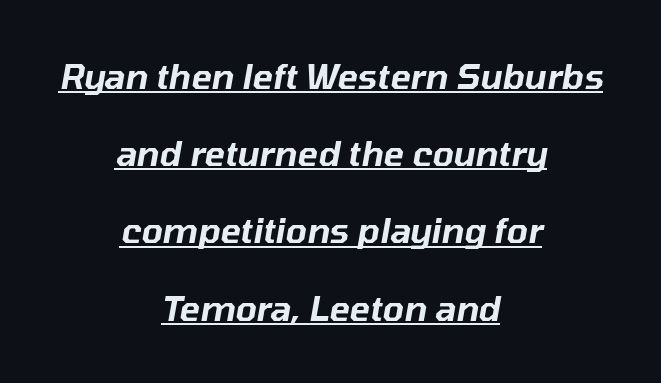
Q: Is the text italic (slanted)? A: Yes, it leans right by about 10 degrees.
Q: Is the text underlined? A: Yes.
Q: How is the paragraph aligned? A: Centered.
Q: Is the spacing between letters normal or unusually wide? A: Normal.
Q: Is the spacing between lines tight, normal or loose? A: Loose.
Q: Width (condensed, normal, or wide)? A: Normal.
Q: Stroke contrast? A: Low.
Q: x-height? A: Medium.
Q: Monospaced? A: No.
